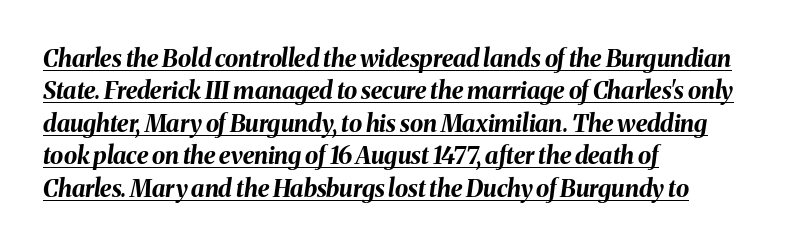
Q: Is the text bold? A: Yes.
Q: Is the text italic (slanted)? A: Yes, it leans right by about 8 degrees.
Q: Is the text underlined? A: Yes.
Q: How is the paragraph aligned? A: Left-aligned.
Q: Is the spacing between letters normal or unusually wide? A: Normal.
Q: Is the spacing between lines tight, normal or loose? A: Normal.
